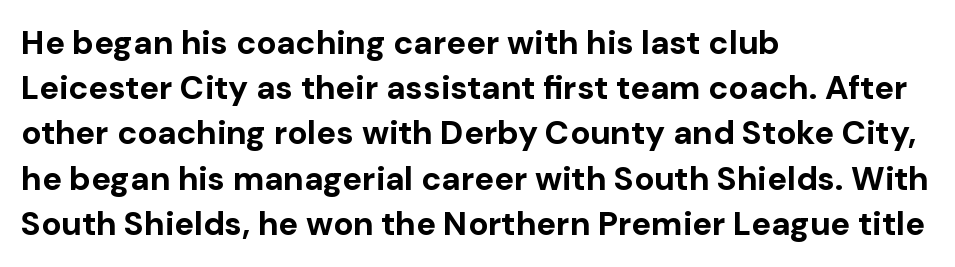
Whoever set this chose a conventional vertical rhythm. Are there feet on the stems? There aren't — it's a sans. Character widths vary here, with narrow letters taking less room than wide ones. Descenders hang freely into open space.
